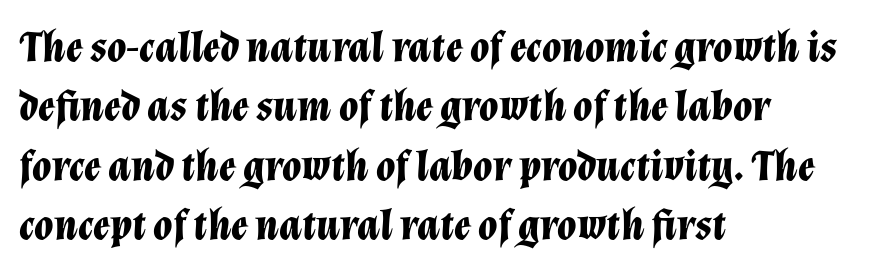
Underline: absent. Spacing between characters is what you'd get straight out of the box. In terms of leading, this rendering sits right in the middle. Is this a fixed-width face? No — the glyphs have proportional, varying widths.
